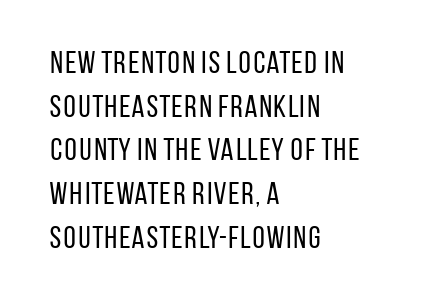
Observe the ordinary spacing: letters are neighbours, not strangers. The ragged edge is on the right, which tells us the setting is flush left. Posture: straight, roman, zero tilt. Descender tails drop into unmarked territory. Interline gaps are of average width in this sample.
